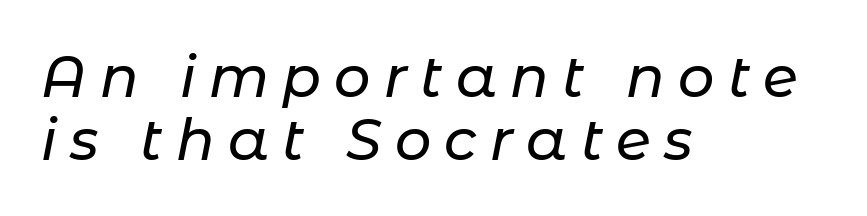
{"italic": "yes", "lean": "right", "slant_degrees": 11, "width": "normal", "stroke_contrast": "low", "x_height": "medium", "monospaced": "no", "underline": "no", "align": "left", "line_spacing": "tight", "line_spacing_ratio": 1.1, "letter_spacing": "wide", "letter_spacing_em": 0.23, "glyph_px": 57}
